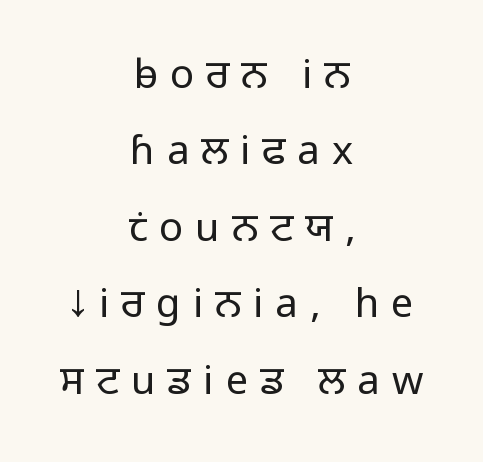
{"serif": "no", "italic": "no", "bold": "no", "weight": "light", "width": "normal", "stroke_contrast": "low", "x_height": "medium", "monospaced": "no", "underline": "no", "align": "center", "line_spacing": "loose", "line_spacing_ratio": 1.91, "letter_spacing": "wide", "letter_spacing_em": 0.3, "glyph_px": 40}
